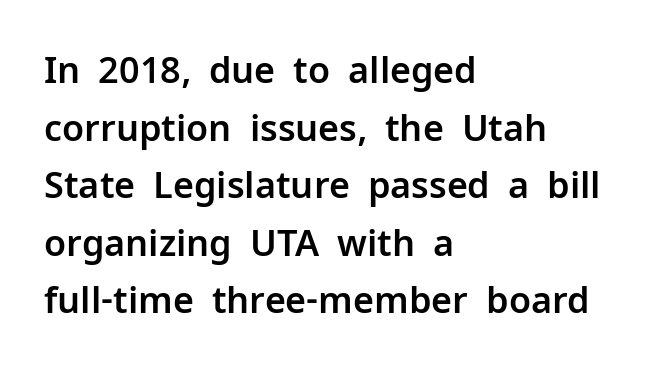
Varying glyph widths throughout — classic text-font behaviour. The tracking reads as untouched default to a designer's eye. Type without underlining. Style check: upright.
